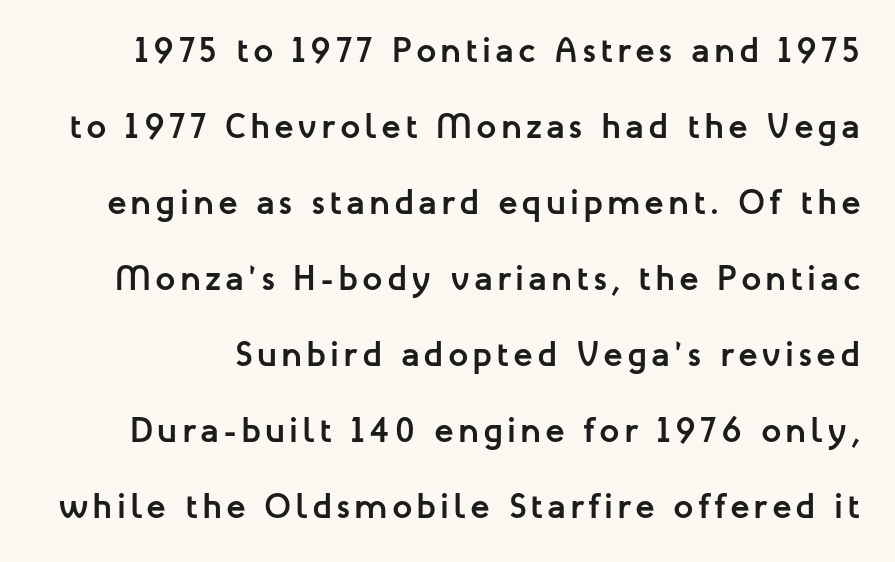
Q: Is the text bold? A: Yes.
Q: Is the text italic (slanted)? A: No, it is upright.
Q: Is the typeface a serif or a sans-serif typeface? A: Sans-serif.
Q: Is the text underlined? A: No.
Q: Is the spacing between lines tight, normal or loose? A: Loose.
Q: Width (condensed, normal, or wide)? A: Normal.
Q: Stroke contrast? A: Low.
Q: x-height? A: Medium.
Q: Monospaced? A: No.
